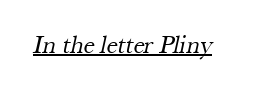
A baseline rule has been typeset under these characters. A quiet, ordinary-to-light weight characterises the typeface. The face used here is rendered with its standard letterfit.
